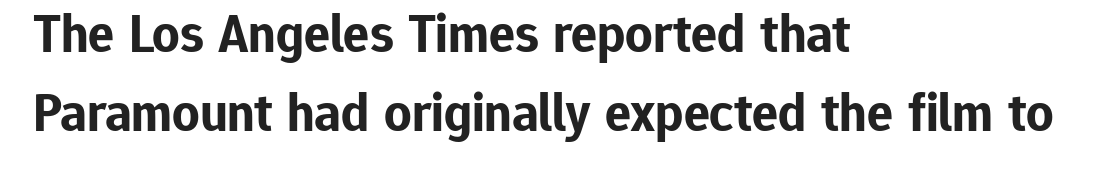
The image shows 54 px bold sans-serif type, upright; set left-aligned, normal line spacing (1.47x), normal letter spacing, not underlined; low stroke contrast and a medium x-height.
